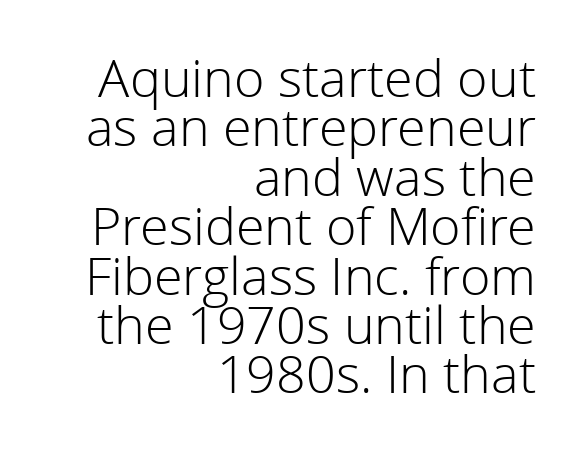
{"serif": "no", "italic": "no", "bold": "no", "weight": "light", "width": "normal", "stroke_contrast": "low", "x_height": "medium", "monospaced": "no", "underline": "no", "align": "right", "line_spacing": "tight", "line_spacing_ratio": 0.95, "letter_spacing": "normal", "letter_spacing_em": 0.0, "glyph_px": 52}
